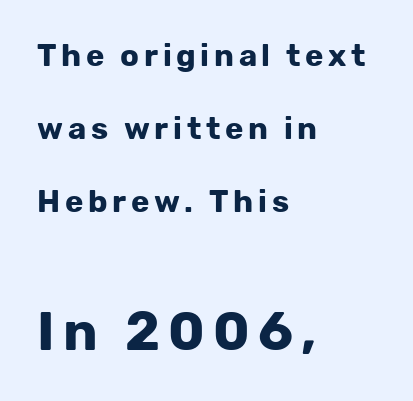
The lines are quadded left. Anything drawn beneath the words? Only blank space. Leading: increased. No italicization has been applied; the sample stays upright. This sample has the flowing, uneven cadence of proportional lettering.
